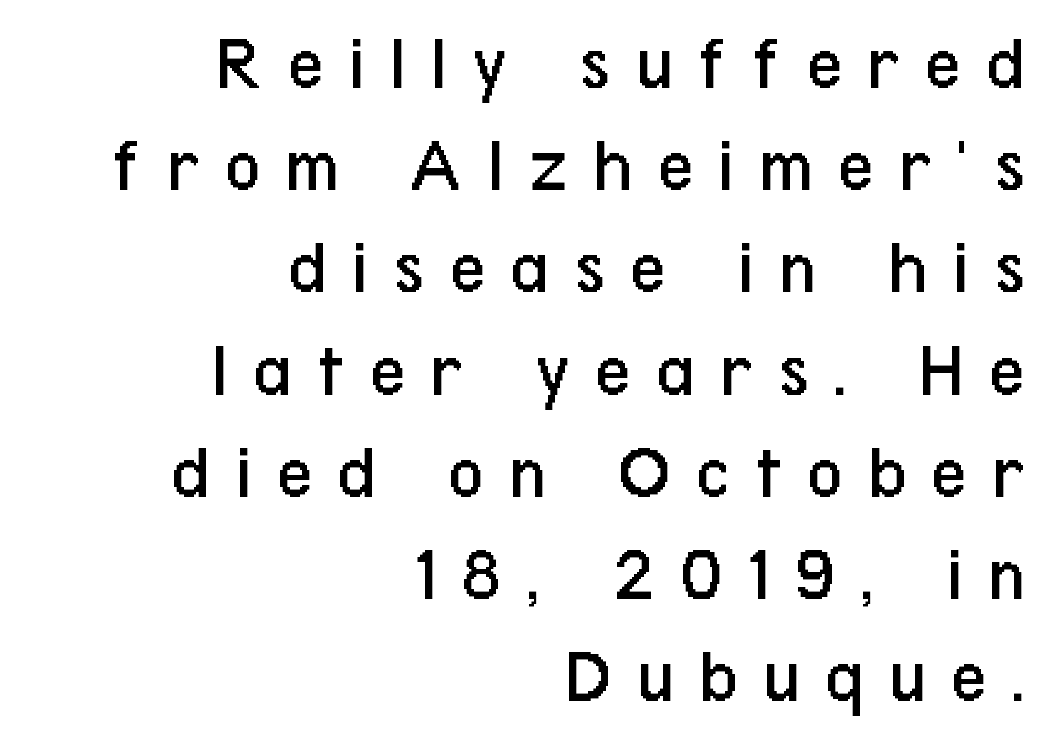
Q: Is the text bold? A: No.
Q: Is the text italic (slanted)? A: No, it is upright.
Q: Is the typeface a serif or a sans-serif typeface? A: Sans-serif.
Q: Is the text underlined? A: No.
Q: How is the paragraph aligned? A: Right-aligned.
Q: Is the spacing between letters normal or unusually wide? A: Unusually wide.
Q: Is the spacing between lines tight, normal or loose? A: Normal.
Q: Width (condensed, normal, or wide)? A: Condensed.
Q: Stroke contrast? A: Low.
Q: x-height? A: Medium.
Q: Monospaced? A: No.
